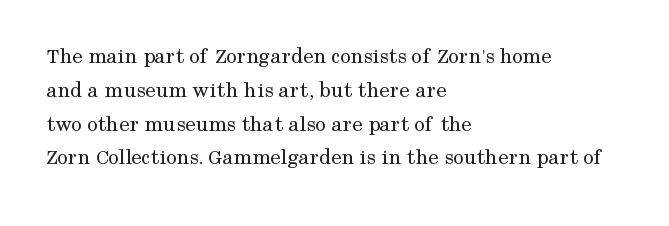
{"italic": "no", "bold": "no", "underline": "no", "align": "left", "line_spacing": "normal", "line_spacing_ratio": 1.47, "letter_spacing": "normal", "letter_spacing_em": 0.0, "glyph_px": 23}
